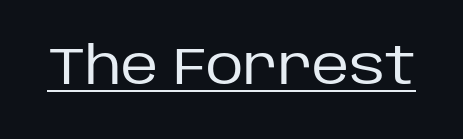
Q: Is the text bold? A: No.
Q: Is the text italic (slanted)? A: No, it is upright.
Q: Is the typeface a serif or a sans-serif typeface? A: Sans-serif.
Q: Is the text underlined? A: Yes.
Q: Is the spacing between letters normal or unusually wide? A: Normal.
Q: Width (condensed, normal, or wide)? A: Normal.
Q: Stroke contrast? A: Low.
Q: x-height? A: Large.
Q: Monospaced? A: No.
